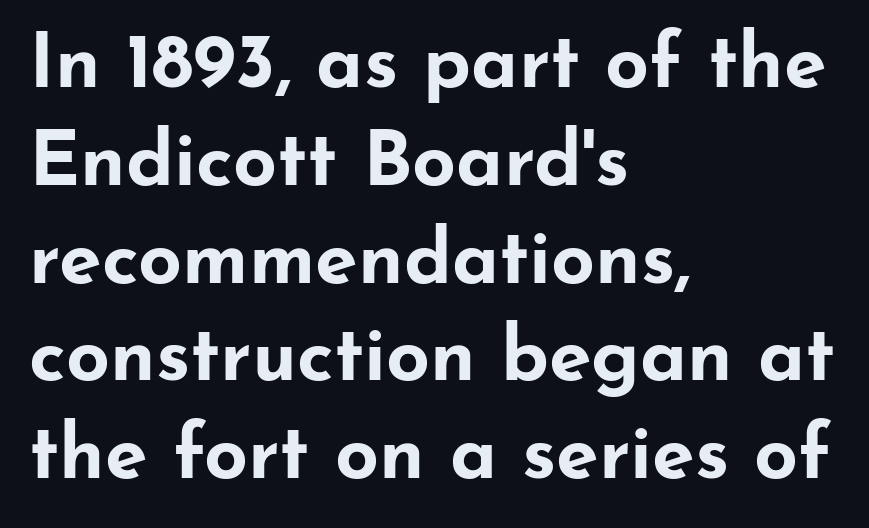
Q: Is the text bold? A: Yes.
Q: Is the text italic (slanted)? A: No, it is upright.
Q: Is the typeface a serif or a sans-serif typeface? A: Sans-serif.
Q: Is the text underlined? A: No.
Q: How is the paragraph aligned? A: Left-aligned.
Q: Is the spacing between letters normal or unusually wide? A: Normal.
Q: Is the spacing between lines tight, normal or loose? A: Normal.
Q: Width (condensed, normal, or wide)? A: Wide.
Q: Stroke contrast? A: Low.
Q: x-height? A: Small.
Q: Monospaced? A: No.
